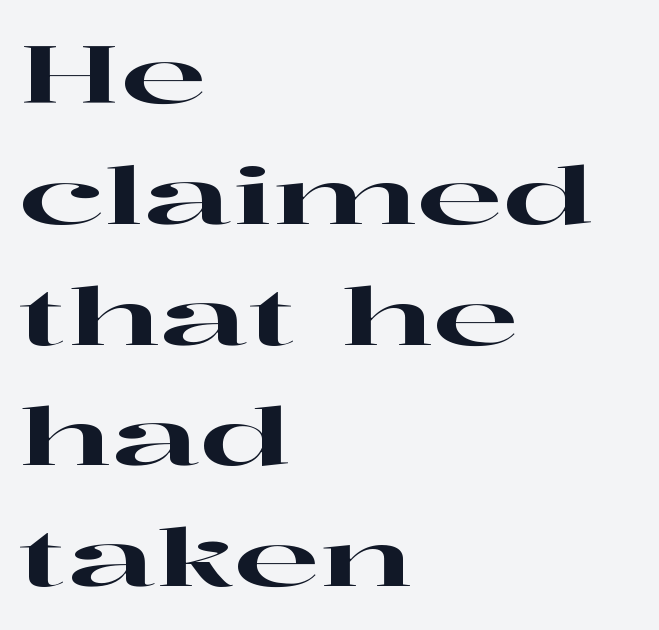
Q: Is the text italic (slanted)? A: No, it is upright.
Q: Is the typeface a serif or a sans-serif typeface? A: Serif.
Q: Is the text underlined? A: No.
Q: How is the paragraph aligned? A: Left-aligned.
Q: Is the spacing between letters normal or unusually wide? A: Normal.
Q: Is the spacing between lines tight, normal or loose? A: Normal.
Q: Width (condensed, normal, or wide)? A: Wide.
Q: Stroke contrast? A: High.
Q: x-height? A: Medium.
Q: Monospaced? A: No.
